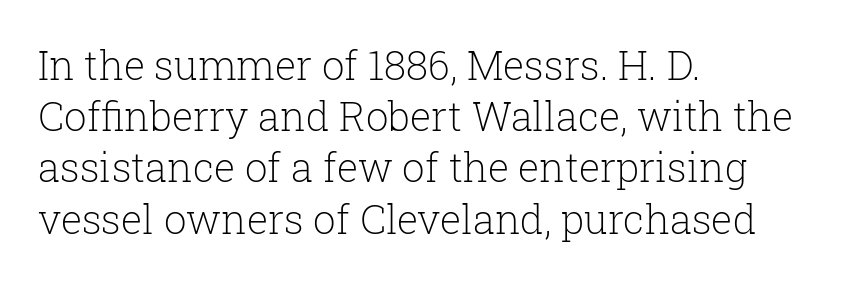
Q: Is the text bold? A: No.
Q: Is the text italic (slanted)? A: No, it is upright.
Q: Is the typeface a serif or a sans-serif typeface? A: Serif.
Q: Is the text underlined? A: No.
Q: How is the paragraph aligned? A: Left-aligned.
Q: Is the spacing between letters normal or unusually wide? A: Normal.
Q: Is the spacing between lines tight, normal or loose? A: Normal.
Q: Width (condensed, normal, or wide)? A: Normal.
Q: Stroke contrast? A: Low.
Q: x-height? A: Medium.
Q: Monospaced? A: No.
